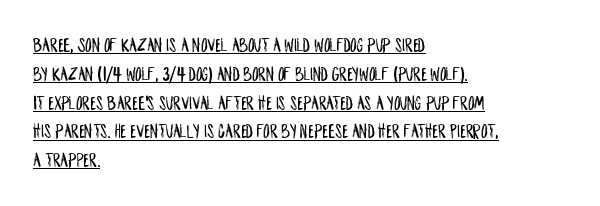
{"italic": "no", "underline": "yes", "align": "left", "line_spacing": "normal", "line_spacing_ratio": 1.44, "letter_spacing": "normal", "letter_spacing_em": 0.0, "glyph_px": 20}
